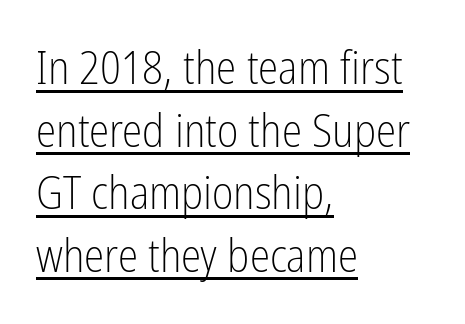
{"serif": "no", "italic": "no", "bold": "no", "weight": "light", "width": "condensed", "stroke_contrast": "low", "x_height": "medium", "monospaced": "no", "underline": "yes", "align": "left", "line_spacing": "normal", "line_spacing_ratio": 1.36, "letter_spacing": "normal", "letter_spacing_em": 0.0, "glyph_px": 46}
